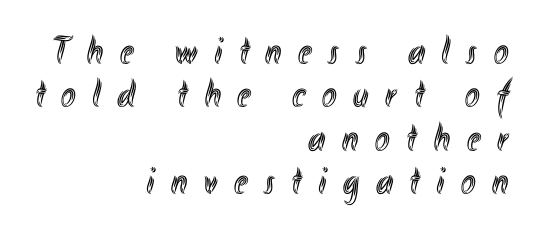
Line spacing here is tight. The specimen omits any rule beneath the text block's lines. The passage is arranged like a letterhead date or caption credit — flush right. How are the letters spaced? Widely, with obvious added tracking. Note the varied advance widths — an 'i' is clearly narrower than an 'm'.
